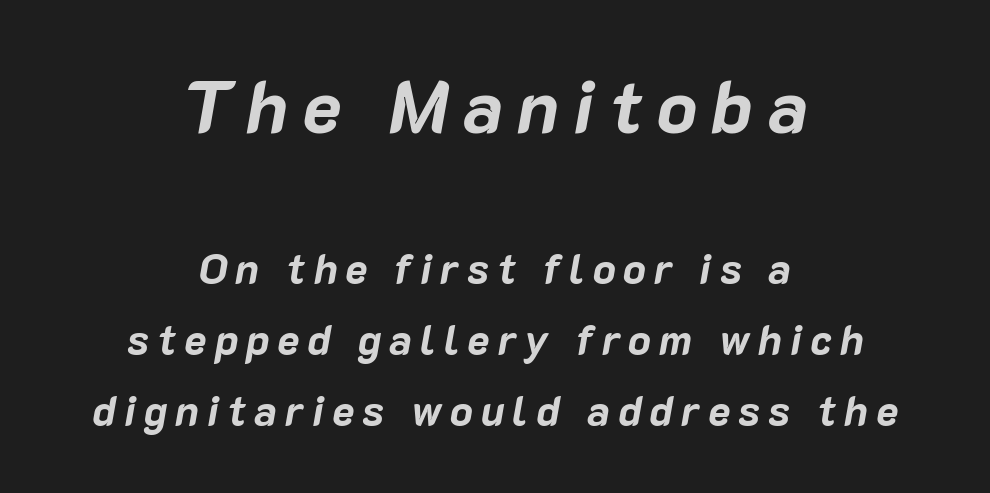
In this sample the first text group is rendered at the bigger scale. Notice how descenders clear the ascenders below comfortably — that's standard leading. Italic? Definitely — the glyphs are oblique. Look at the stroke-to-counter ratio: heavy, a bold. The letters advance in unequal steps, a hallmark of proportional type. Has an underline been added? It has not.
